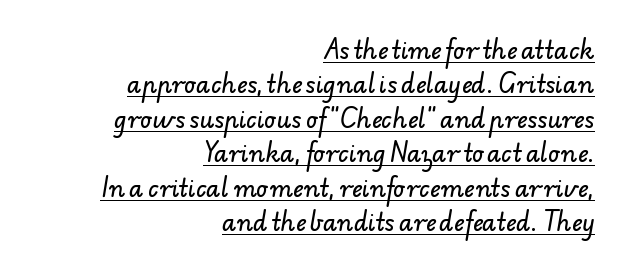
{"underline": "yes", "align": "right", "line_spacing": "normal", "line_spacing_ratio": 1.5, "letter_spacing": "normal", "letter_spacing_em": 0.0, "glyph_px": 23}
